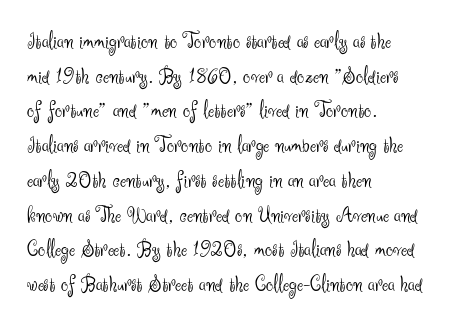
The image shows 23 px text type, upright; set left-aligned, normal line spacing (1.51x), normal letter spacing, not underlined.
